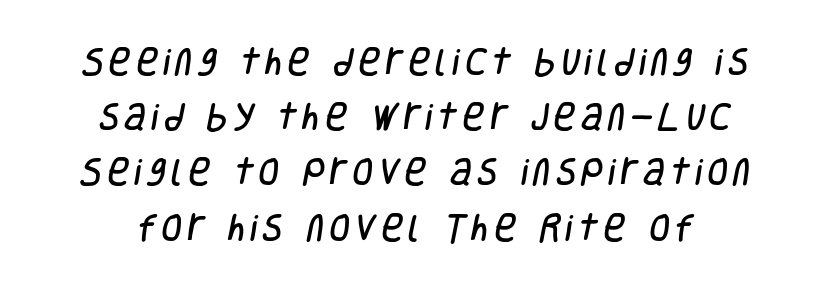
The passage shown is typed in a proportional face where columns would drift. Nobody drew a line under any word here. Nope, no serifs anywhere on these letters.
